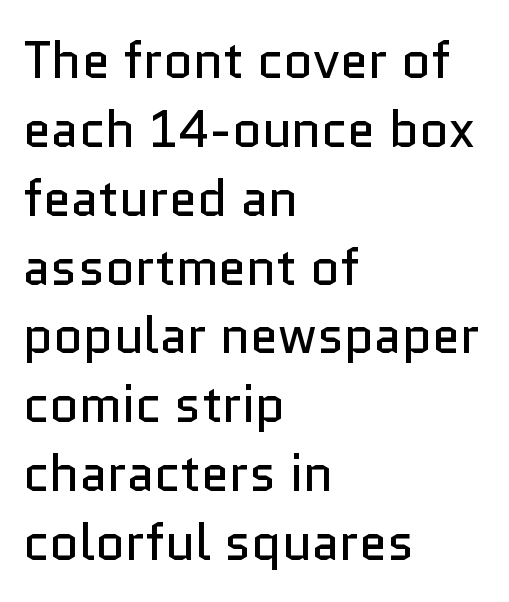
The image shows 51 px regular-weight sans-serif type, upright; set left-aligned, normal line spacing (1.35x), normal letter spacing, not underlined; low stroke contrast and a medium x-height.
